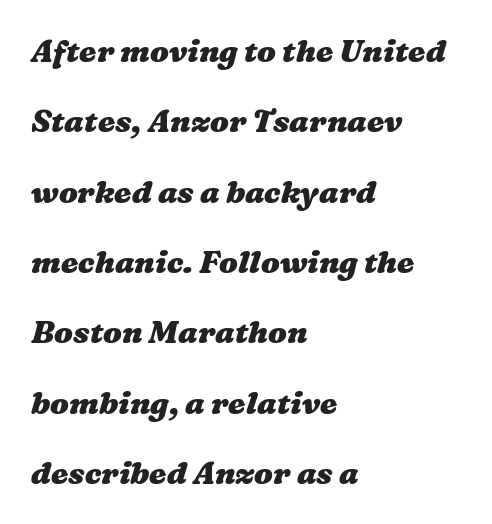
Glyph-to-glyph distance matches everyday printed text. The paragraph has a hard left edge and a soft right edge. Lines of text with bare space underneath. Is this a fixed-width face? No — the glyphs have proportional, varying widths. Caption: bold face, heavy strokes. Interline gaps are noticeably wide in this sample.
